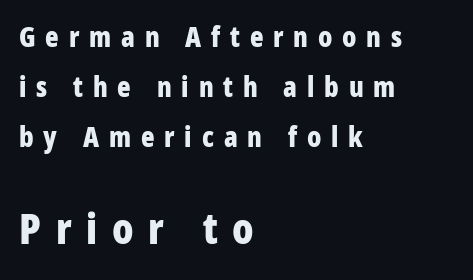
Q: Is the text bold? A: Yes.
Q: Is the text italic (slanted)? A: No, it is upright.
Q: Is the typeface a serif or a sans-serif typeface? A: Sans-serif.
Q: Is the text underlined? A: No.
Q: How is the paragraph aligned? A: Left-aligned.
Q: Is the spacing between letters normal or unusually wide? A: Unusually wide.
Q: Which block of text is set in a larger size, the first (top) or the second (bottom)? A: The second (bottom) one.
Q: Width (condensed, normal, or wide)? A: Condensed.
Q: Stroke contrast? A: Low.
Q: x-height? A: Large.
Q: Monospaced? A: No.
